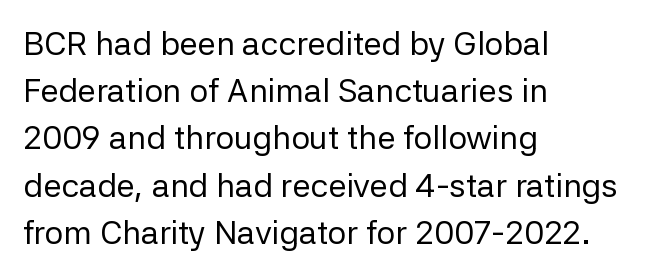
Q: Is the text bold? A: No.
Q: Is the text italic (slanted)? A: No, it is upright.
Q: Is the typeface a serif or a sans-serif typeface? A: Sans-serif.
Q: Is the text underlined? A: No.
Q: How is the paragraph aligned? A: Left-aligned.
Q: Is the spacing between letters normal or unusually wide? A: Normal.
Q: Is the spacing between lines tight, normal or loose? A: Normal.
Q: Width (condensed, normal, or wide)? A: Normal.
Q: Stroke contrast? A: Low.
Q: x-height? A: Medium.
Q: Monospaced? A: No.
